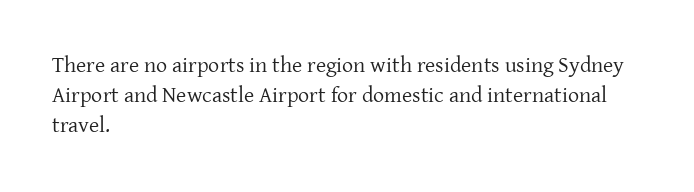
{"italic": "no", "bold": "no", "underline": "no", "align": "left", "line_spacing": "normal", "line_spacing_ratio": 1.37, "letter_spacing": "normal", "letter_spacing_em": 0.0, "glyph_px": 22}
